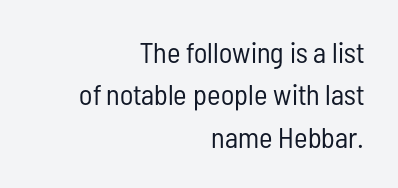
Q: Is the text bold? A: No.
Q: Is the text italic (slanted)? A: No, it is upright.
Q: Is the typeface a serif or a sans-serif typeface? A: Sans-serif.
Q: Is the text underlined? A: No.
Q: How is the paragraph aligned? A: Right-aligned.
Q: Is the spacing between letters normal or unusually wide? A: Normal.
Q: Is the spacing between lines tight, normal or loose? A: Normal.
Q: Width (condensed, normal, or wide)? A: Condensed.
Q: Stroke contrast? A: Low.
Q: x-height? A: Medium.
Q: Monospaced? A: No.
